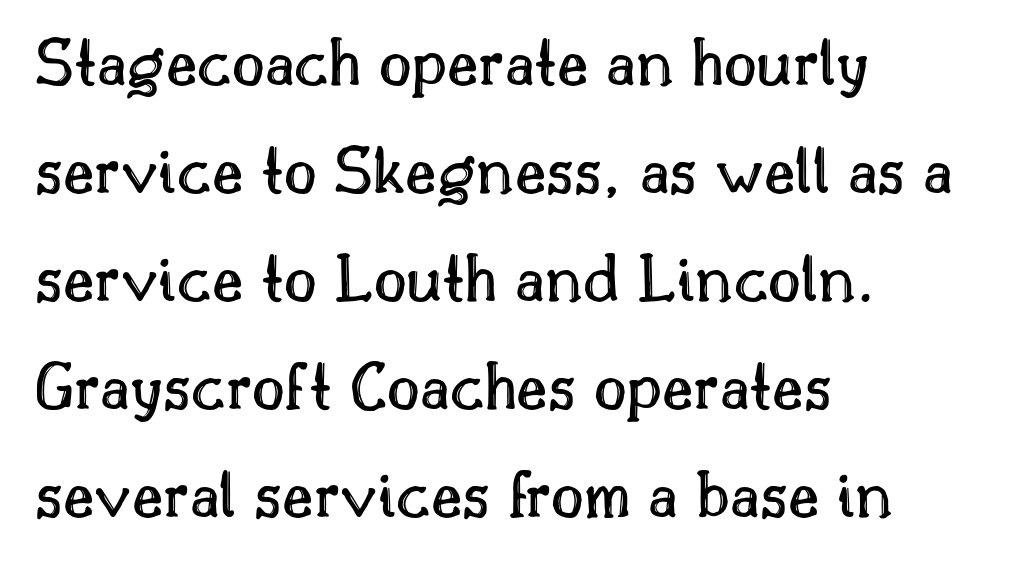
The image shows 71 px text type, upright; set left-aligned, normal line spacing (1.52x), normal letter spacing, not underlined; a small x-height.
